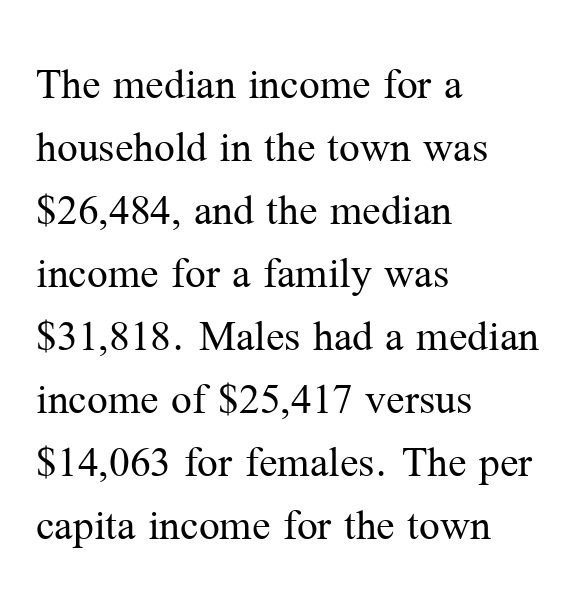
Is the type heavy? It reads as light-to-regular instead. The letters advance in unequal steps, a hallmark of proportional type. A student would call this left alignment; a typographer would say flush left, rag right. Observe the ordinary spacing: letters are neighbours, not strangers.
